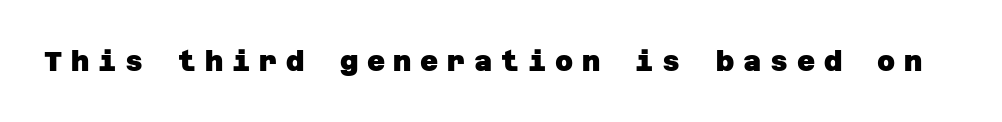
{"serif": "no", "bold": "yes", "weight": "heavy", "width": "normal", "stroke_contrast": "low", "x_height": "large", "underline": "no", "letter_spacing": "wide", "letter_spacing_em": 0.31, "glyph_px": 28}
